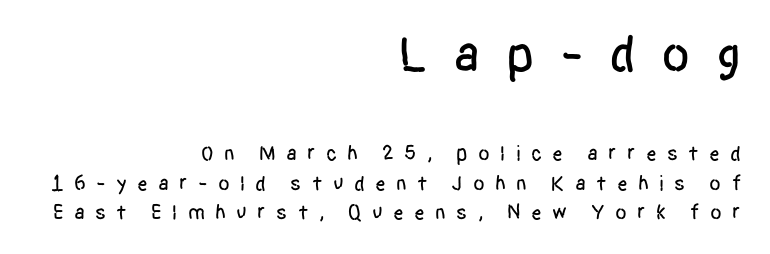
Q: Is the text italic (slanted)? A: No, it is upright.
Q: Is the typeface a serif or a sans-serif typeface? A: Sans-serif.
Q: Is the text underlined? A: No.
Q: How is the paragraph aligned? A: Right-aligned.
Q: Is the spacing between letters normal or unusually wide? A: Unusually wide.
Q: Is the spacing between lines tight, normal or loose? A: Normal.
Q: Which block of text is set in a larger size, the first (top) or the second (bottom)? A: The first (top) one.
Q: Width (condensed, normal, or wide)? A: Condensed.
Q: Stroke contrast? A: Low.
Q: x-height? A: Large.
Q: Monospaced? A: No.
